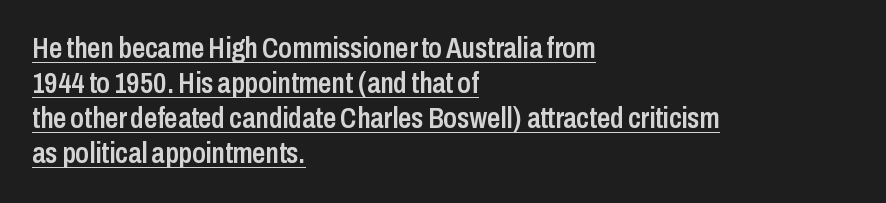
The passage shown is typed in a proportional face where columns would drift. Typographic density is moderately raised because the face is semibold. The tracking reads as untouched default to a designer's eye. Underline: present. The passage is arranged the way most books set body copy — flush left. Ascenders rise straight up at ninety degrees.
